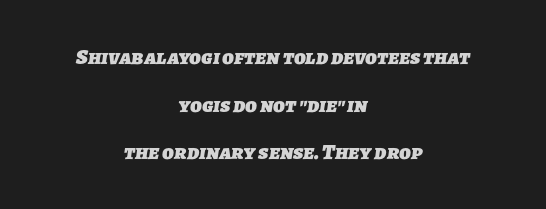
The image shows 22 px bold type; set centered, loose line spacing (2.17x), normal letter spacing, not underlined.
